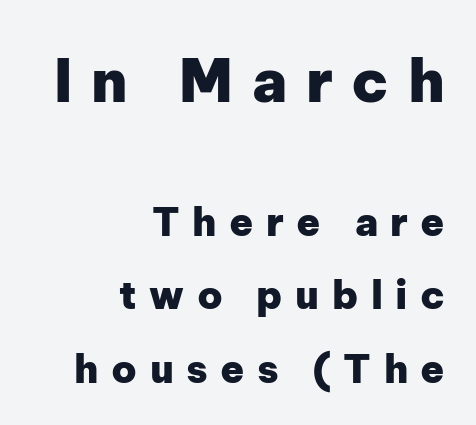
The image shows 59 px heavy sans-serif type, upright; set right-aligned, line spacing 1.88x, unusually wide letter spacing (+0.32 em), not underlined; the first (top) block is 1.51x larger; low stroke contrast and a medium x-height.
